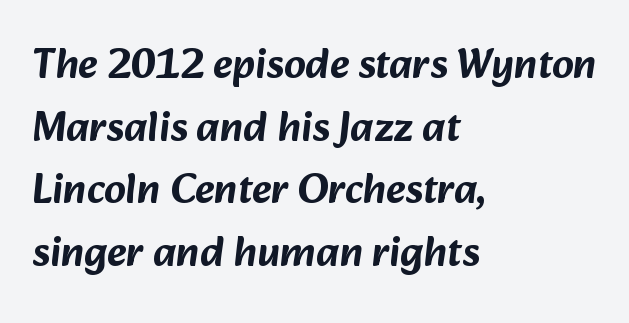
This sample has the flowing, uneven cadence of proportional lettering. Layout note: lines flush left. Compared with typical body copy, the letter spacing here is the same. Each row of text sits above clean, open space. Type style note: lacks serifs. The vertical gap from one line to the next is medium.
